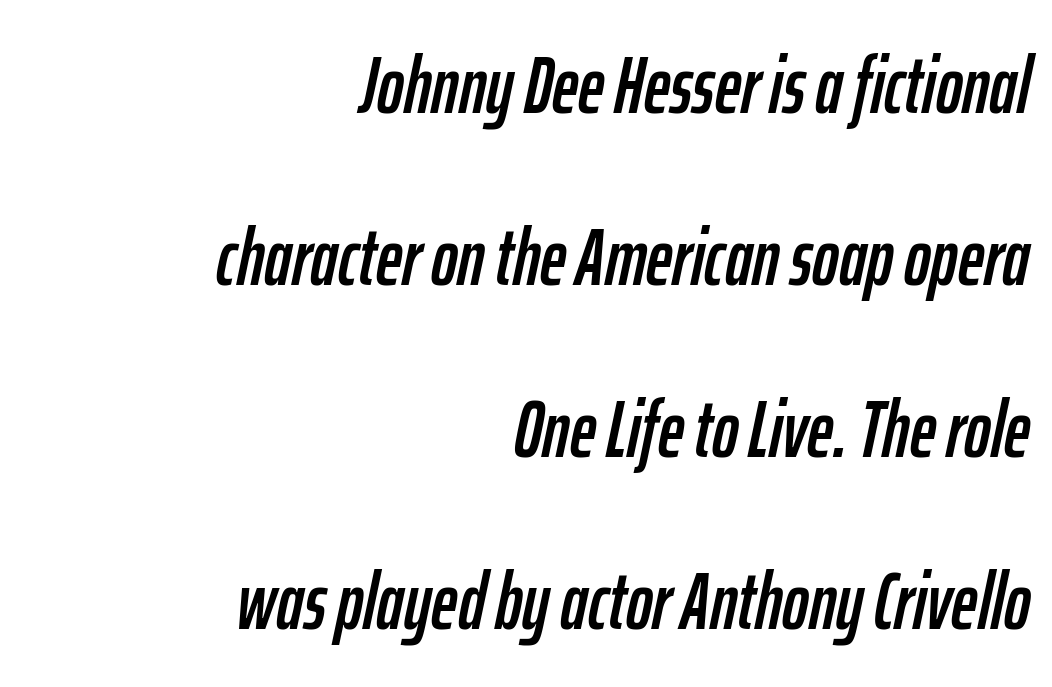
{"italic": "yes", "lean": "right", "slant_degrees": 12, "width": "condensed", "stroke_contrast": "low", "x_height": "medium", "monospaced": "no", "underline": "no", "align": "right", "line_spacing": "loose", "line_spacing_ratio": 2.15, "letter_spacing": "normal", "letter_spacing_em": 0.0, "glyph_px": 80}
